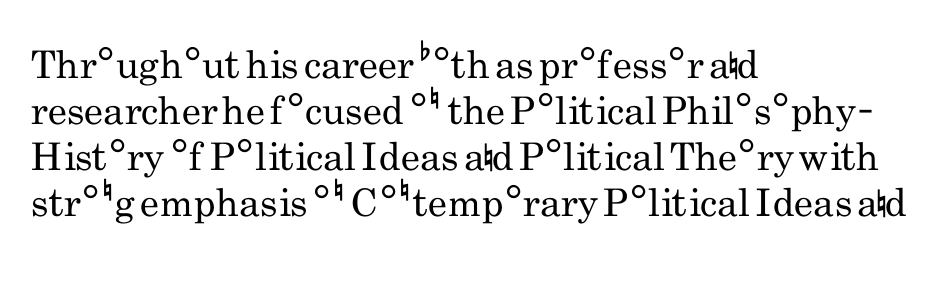
In terms of posture, this sample is upright. This rendering uses left alignment, leaving the right contour irregular. The strip under each line holds only bare page. Weight: not bold — regular or lighter. Classification — sans serif. This sample has the flowing, uneven cadence of proportional lettering.
